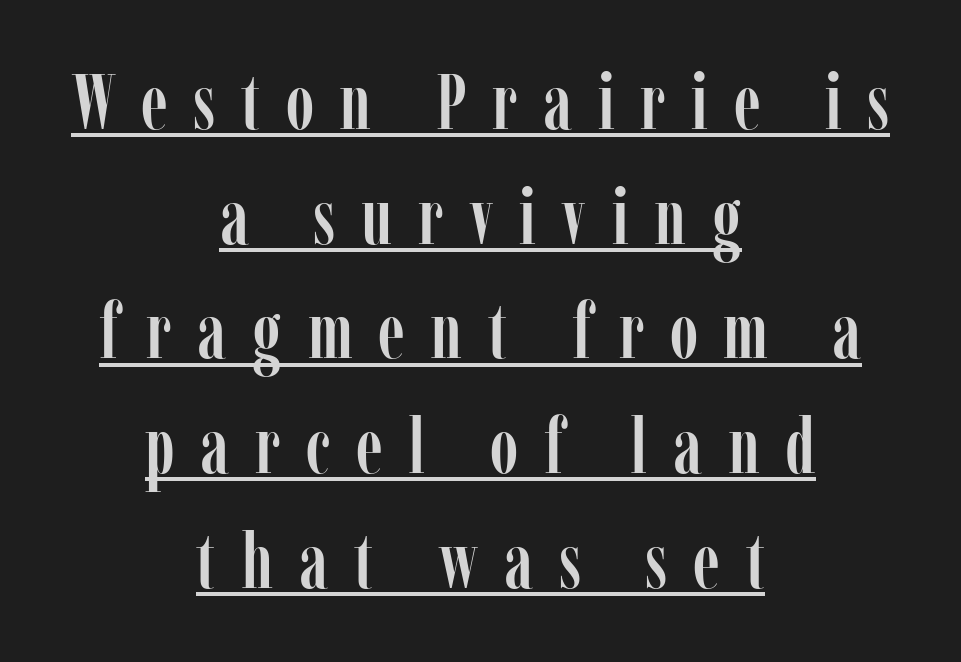
The image shows 78 px condensed serif type, upright; set centered, normal line spacing (1.47x), unusually wide letter spacing (+0.33 em), underlined; low stroke contrast and a medium x-height.
